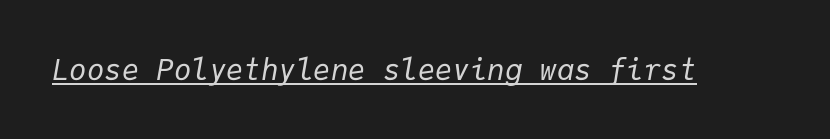
Q: Is the text bold? A: No.
Q: Is the text italic (slanted)? A: Yes, it leans right by about 9 degrees.
Q: Is the text underlined? A: Yes.
Q: Is the spacing between letters normal or unusually wide? A: Normal.
Q: Width (condensed, normal, or wide)? A: Normal.
Q: Stroke contrast? A: Low.
Q: x-height? A: Medium.
Q: Monospaced? A: Yes.
